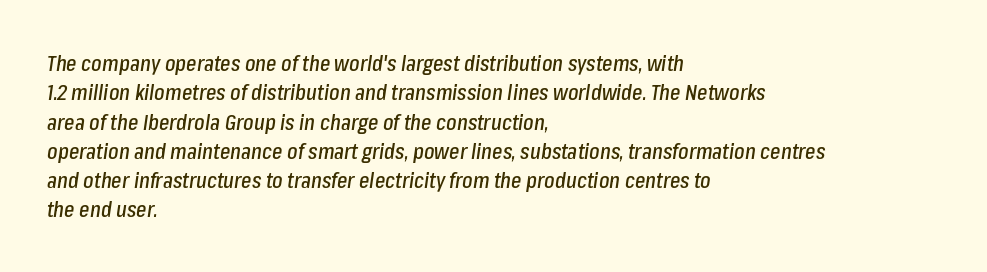
{"italic": "yes", "lean": "right", "slant_degrees": 8, "underline": "no", "align": "left", "line_spacing": "normal", "line_spacing_ratio": 1.33, "letter_spacing": "normal", "letter_spacing_em": 0.0, "glyph_px": 22}
